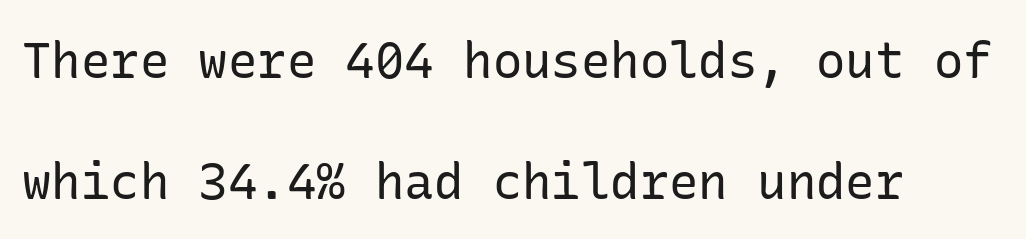
The image shows 49 px regular-weight sans-serif type, upright; set left-aligned, loose line spacing (2.46x), normal letter spacing, not underlined; low stroke contrast and a medium x-height.
